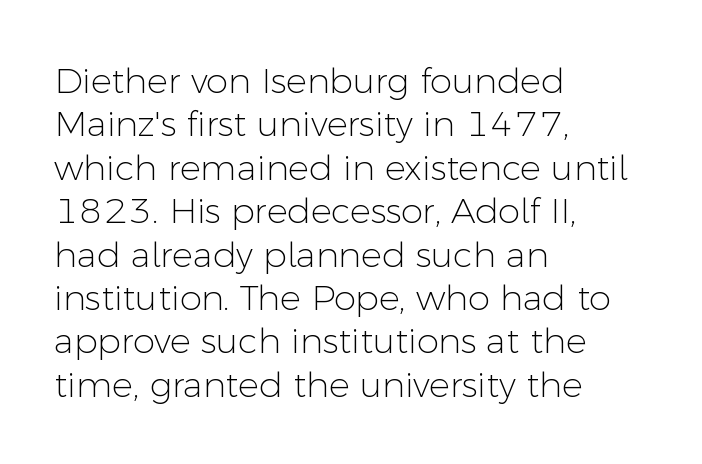
{"serif": "no", "italic": "no", "bold": "no", "weight": "light", "width": "normal", "stroke_contrast": "low", "x_height": "medium", "monospaced": "no", "underline": "no", "align": "left", "line_spacing_ratio": 1.24, "letter_spacing": "normal", "letter_spacing_em": 0.0, "glyph_px": 35}
